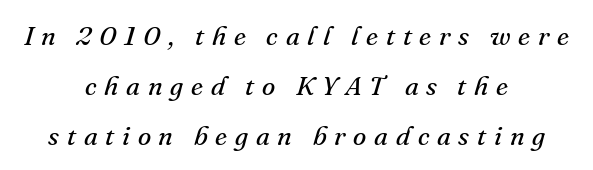
A bare baseline throughout the passage. There is plenty of visible air inserted between adjacent glyphs. Alignment: centered. Does the lettering tilt? It does — this is italic. The strokes carry an ordinary text weight at most.
